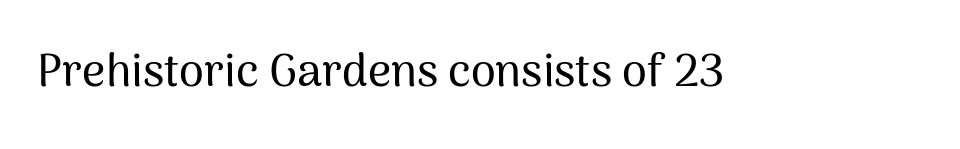
This is the regular roman posture of the typeface. These lines are rendered in a variable-pitch font. Just letters on the line, the space beneath them empty. Grotesque or geometric, the face here clearly has no serifs. Inter-character spacing is left at the font's built-in metrics.
